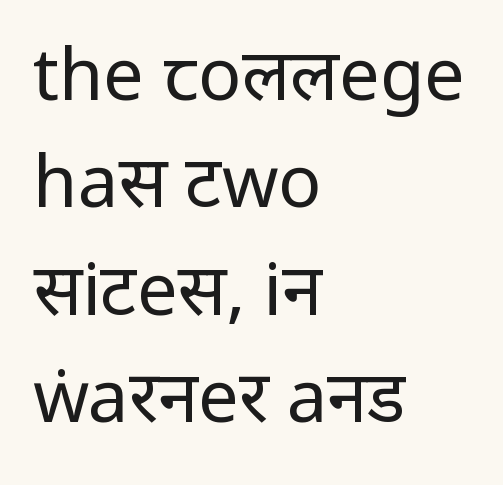
{"serif": "no", "italic": "no", "bold": "no", "weight": "regular", "width": "condensed", "stroke_contrast": "low", "x_height": "large", "monospaced": "no", "underline": "no", "align": "left", "line_spacing": "normal", "line_spacing_ratio": 1.49, "letter_spacing": "normal", "letter_spacing_em": 0.0, "glyph_px": 72}
